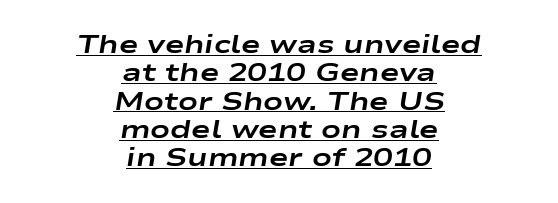
The rendering positions every line midway between the sides. Horizontal bands of white between lines are thin slivers. Observe the lean: these are italic letterforms. A full-strength bold gives these letters their thick strokes. How are the letters spaced? Ordinarily, with no added tracking. Students, observe the line beneath the letters — that is underlining.
